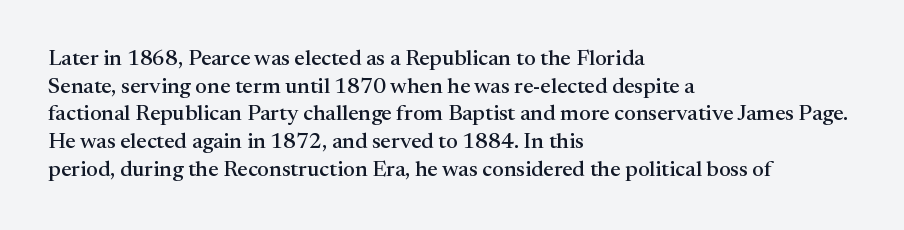
The image shows 22 px text type, upright; set left-aligned, normal line spacing (1.26x), normal letter spacing, not underlined.
